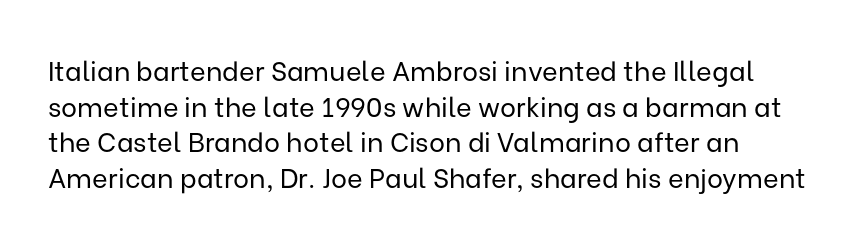
{"italic": "no", "bold": "no", "underline": "no", "line_spacing": "normal", "line_spacing_ratio": 1.32, "letter_spacing": "normal", "letter_spacing_em": 0.0, "glyph_px": 27}
